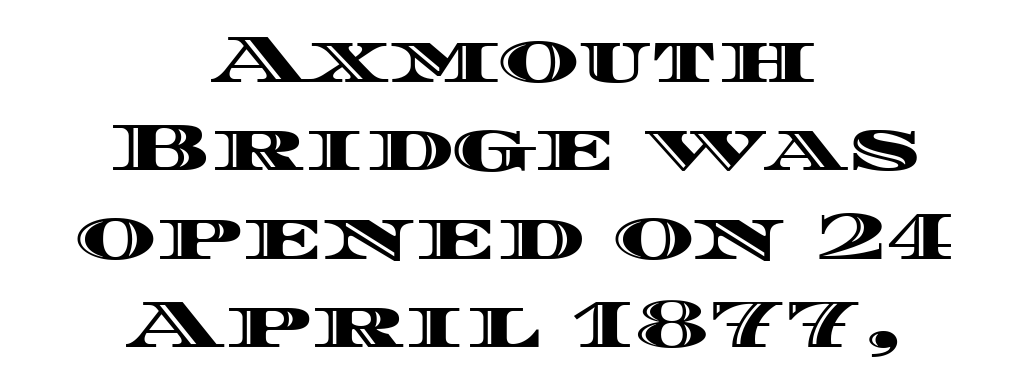
Line spacing here is normal. Proportional: the letters do not fall into vertical columns. Every stem runs plumb, perpendicular to the baseline. This sample is center-justified, so both line endings float freely.
